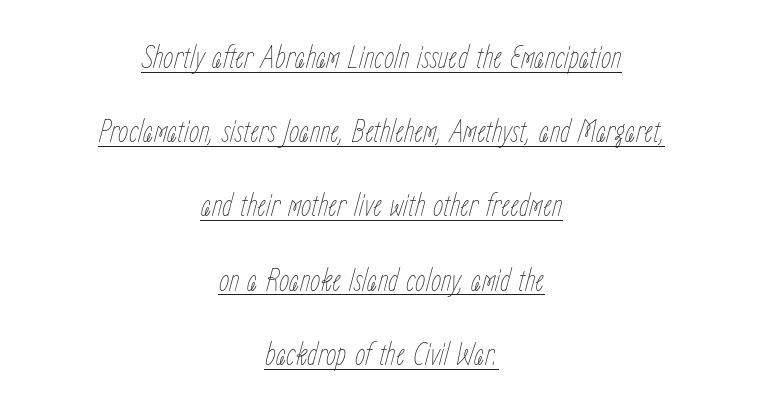
Q: Is the text bold? A: No.
Q: Is the text italic (slanted)? A: Yes, it leans right by about 15 degrees.
Q: Is the text underlined? A: Yes.
Q: How is the paragraph aligned? A: Centered.
Q: Is the spacing between letters normal or unusually wide? A: Normal.
Q: Is the spacing between lines tight, normal or loose? A: Loose.
Q: Width (condensed, normal, or wide)? A: Condensed.
Q: Stroke contrast? A: Low.
Q: x-height? A: Medium.
Q: Monospaced? A: No.
